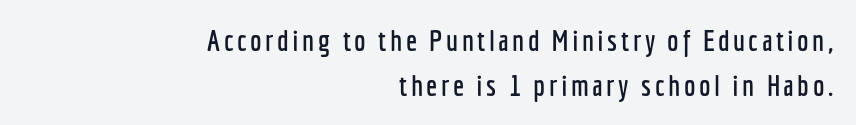
{"serif": "no", "italic": "no", "width": "condensed", "stroke_contrast": "low", "x_height": "medium", "monospaced": "no", "underline": "no", "align": "right", "line_spacing": "normal", "line_spacing_ratio": 1.54, "glyph_px": 29}
